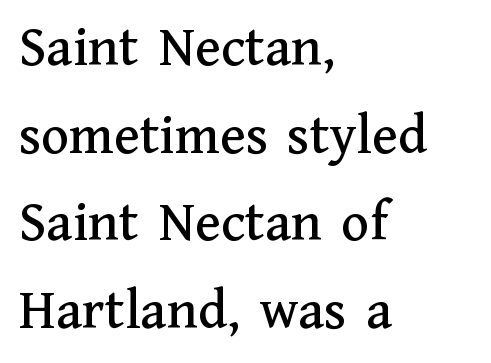
{"serif": "yes", "italic": "no", "width": "normal", "stroke_contrast": "medium", "x_height": "medium", "monospaced": "no", "underline": "no", "align": "left", "line_spacing": "normal", "line_spacing_ratio": 1.51, "letter_spacing": "normal", "letter_spacing_em": 0.0, "glyph_px": 58}
